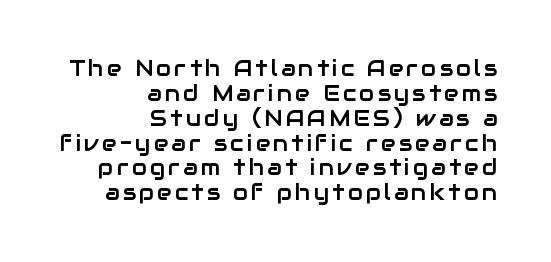
{"italic": "no", "underline": "no", "align": "right", "line_spacing": "tight", "line_spacing_ratio": 1.13, "glyph_px": 22}
